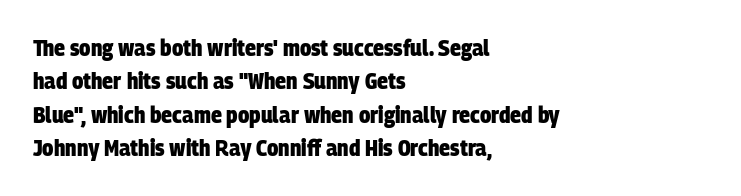
Q: Is the text bold? A: Yes.
Q: Is the text underlined? A: No.
Q: How is the paragraph aligned? A: Left-aligned.
Q: Is the spacing between letters normal or unusually wide? A: Normal.
Q: Is the spacing between lines tight, normal or loose? A: Normal.
